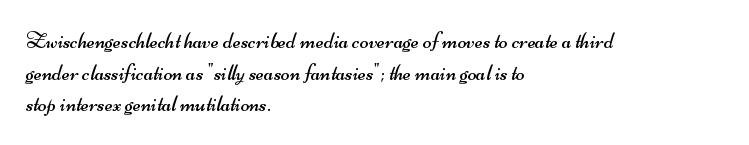
The image shows 23 px text type; set left-aligned, normal line spacing (1.38x), normal letter spacing, not underlined.
